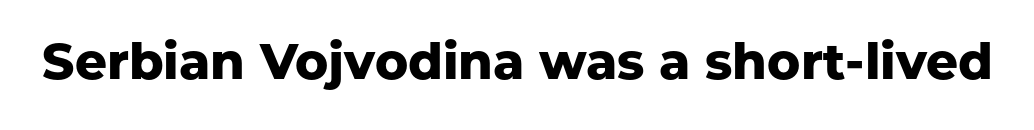
The image shows 50 px heavy sans-serif type, upright; set normal letter spacing, not underlined; low stroke contrast and a medium x-height.
